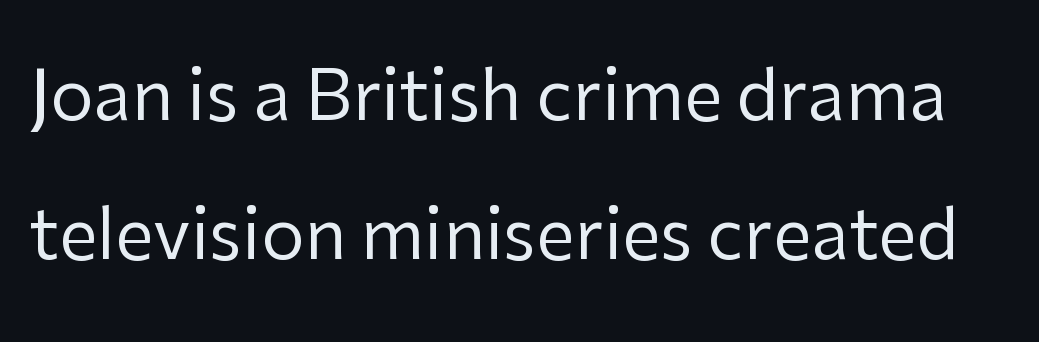
{"serif": "no", "italic": "no", "bold": "no", "weight": "regular", "width": "normal", "stroke_contrast": "low", "x_height": "medium", "monospaced": "no", "underline": "no", "line_spacing": "loose", "line_spacing_ratio": 2.01, "letter_spacing": "normal", "letter_spacing_em": 0.0, "glyph_px": 69}
